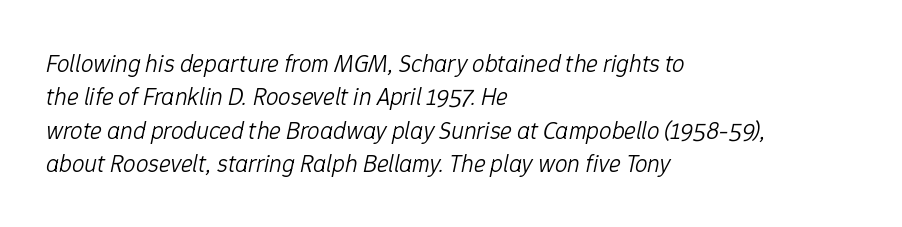
{"italic": "yes", "lean": "right", "slant_degrees": 12, "bold": "no", "underline": "no", "align": "left", "line_spacing": "normal", "line_spacing_ratio": 1.34, "letter_spacing": "normal", "letter_spacing_em": 0.0, "glyph_px": 25}
